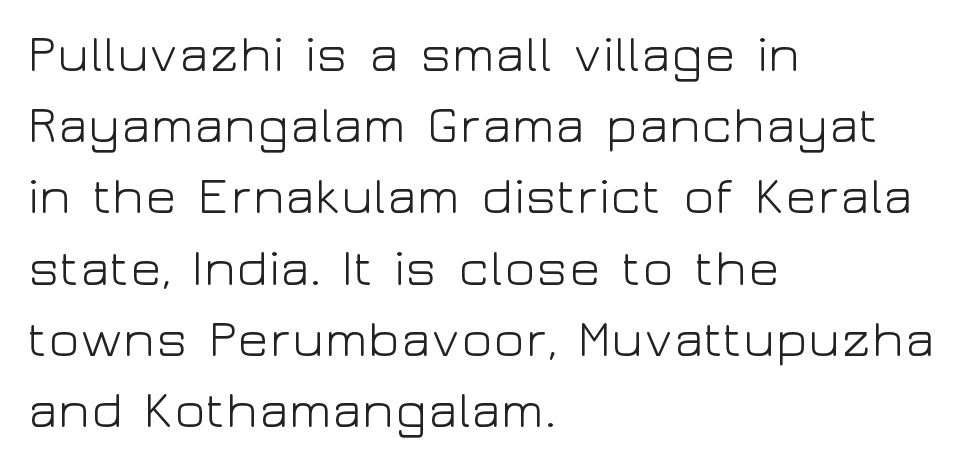
Q: Is the text bold? A: No.
Q: Is the text italic (slanted)? A: No, it is upright.
Q: Is the typeface a serif or a sans-serif typeface? A: Sans-serif.
Q: Is the text underlined? A: No.
Q: How is the paragraph aligned? A: Left-aligned.
Q: Is the spacing between letters normal or unusually wide? A: Normal.
Q: Is the spacing between lines tight, normal or loose? A: Normal.
Q: Width (condensed, normal, or wide)? A: Wide.
Q: Stroke contrast? A: Low.
Q: x-height? A: Medium.
Q: Monospaced? A: No.
